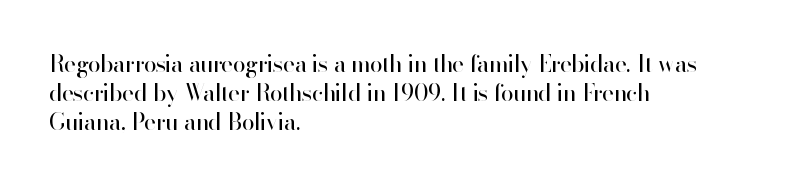
Nothing unusual about the tracking: characters are spaced as the font intends. Caption: multi-line text, flush left, ragged right. How would I describe the line gaps? Plain and ordinary. Unbolded letterforms with no extra heft.
